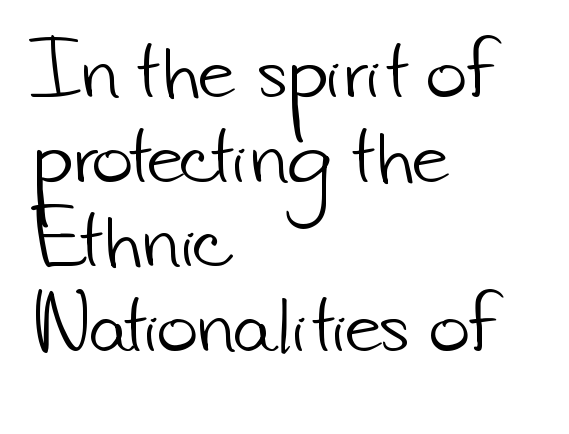
{"serif": "no", "bold": "no", "weight": "light", "width": "normal", "stroke_contrast": "low", "x_height": "small", "monospaced": "no", "underline": "no", "align": "left", "line_spacing_ratio": 1.21, "letter_spacing": "normal", "letter_spacing_em": 0.0, "glyph_px": 70}
